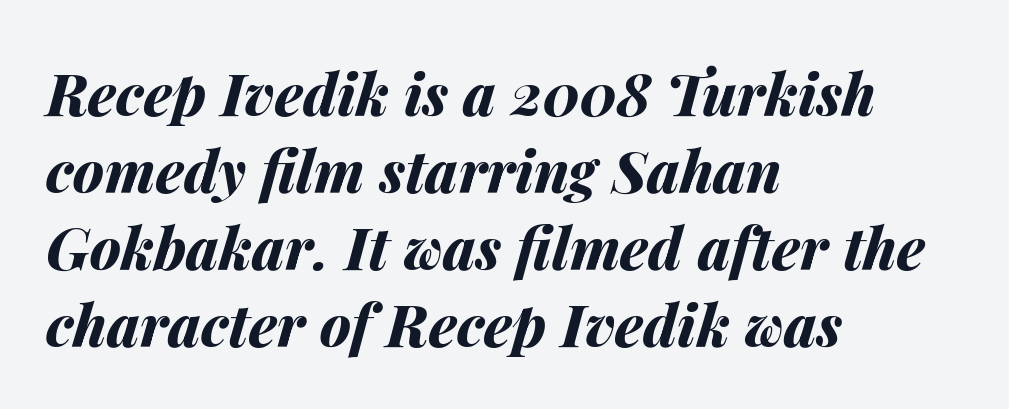
The image shows 58 px bold type, italic (leaning right); set left-aligned, normal line spacing (1.33x), normal letter spacing, not underlined; medium stroke contrast and a medium x-height.
